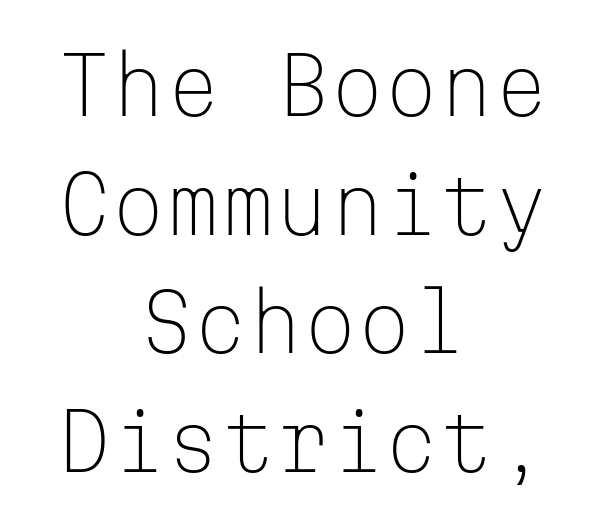
Posture: straight, roman, zero tilt. These lines sit exactly where default settings would place them. The passage shown is not underscored anywhere. Spacing verdict: monospaced, one width for all characters.
